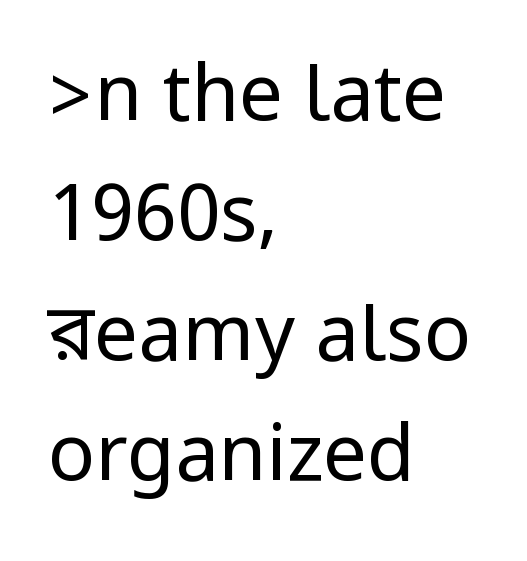
Q: Is the text bold? A: No.
Q: Is the text italic (slanted)? A: No, it is upright.
Q: Is the typeface a serif or a sans-serif typeface? A: Sans-serif.
Q: Is the text underlined? A: No.
Q: How is the paragraph aligned? A: Left-aligned.
Q: Is the spacing between letters normal or unusually wide? A: Normal.
Q: Is the spacing between lines tight, normal or loose? A: Normal.
Q: Width (condensed, normal, or wide)? A: Condensed.
Q: Stroke contrast? A: Low.
